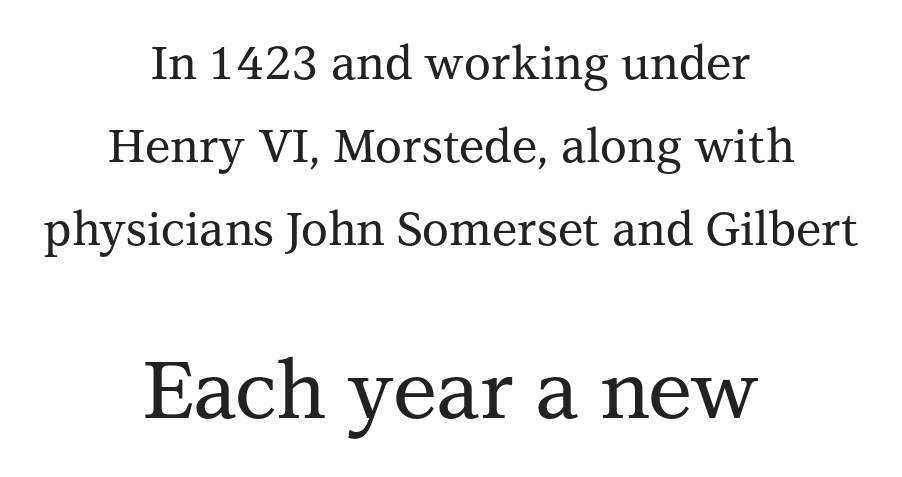
Q: Is the text italic (slanted)? A: No, it is upright.
Q: Is the typeface a serif or a sans-serif typeface? A: Serif.
Q: Is the text underlined? A: No.
Q: How is the paragraph aligned? A: Centered.
Q: Is the spacing between letters normal or unusually wide? A: Normal.
Q: Which block of text is set in a larger size, the first (top) or the second (bottom)? A: The second (bottom) one.
Q: Width (condensed, normal, or wide)? A: Normal.
Q: Stroke contrast? A: Medium.
Q: x-height? A: Medium.
Q: Monospaced? A: No.
